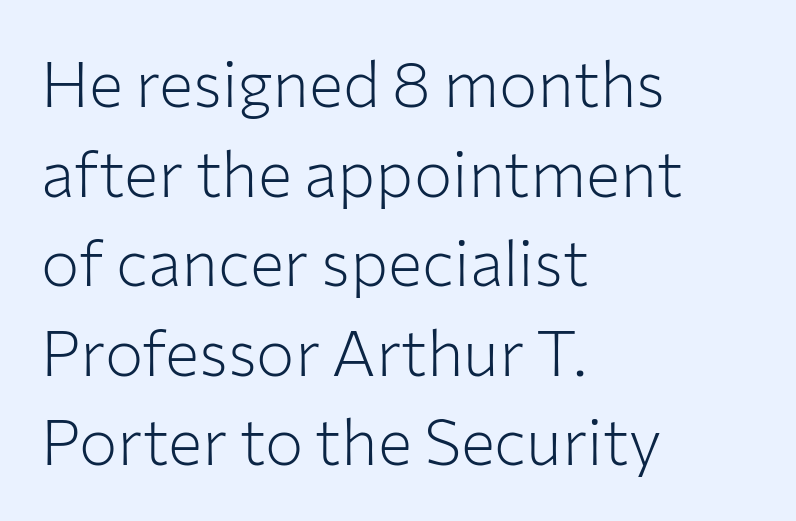
The image shows 64 px light sans-serif type, upright; set left-aligned, normal line spacing (1.4x), normal letter spacing, not underlined; low stroke contrast and a medium x-height.
